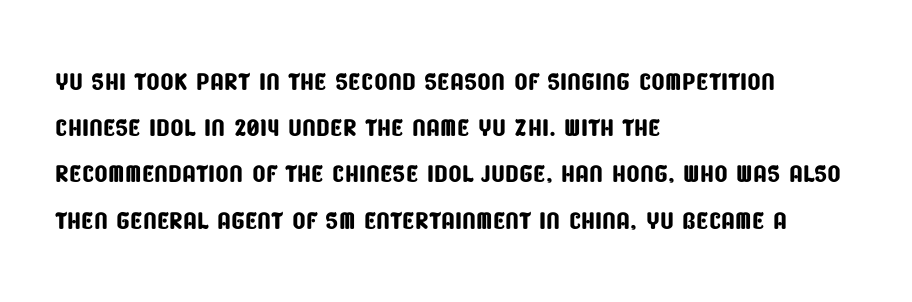
Q: Is the typeface a serif or a sans-serif typeface? A: Sans-serif.
Q: Is the text underlined? A: No.
Q: How is the paragraph aligned? A: Left-aligned.
Q: Is the spacing between letters normal or unusually wide? A: Normal.
Q: Is the spacing between lines tight, normal or loose? A: Normal.
Q: Width (condensed, normal, or wide)? A: Condensed.
Q: Stroke contrast? A: Low.
Q: x-height? A: Large.
Q: Monospaced? A: No.
